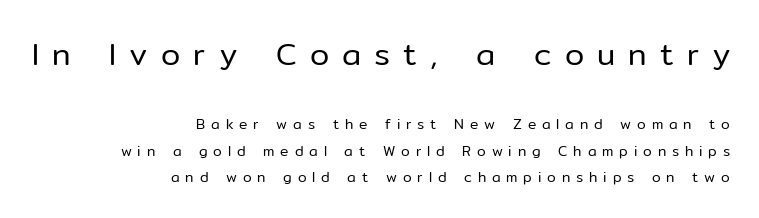
The rendering uses natural spacing where letterforms have individual widths. Vertical stems look standard width or narrower in stroke. Honestly, the letter spacing is so wide it's the main thing you notice. The letters stand upright; this is a roman face. The passage shown is typeset with a sans-serif family. Type size steps down from the first block to the second.
